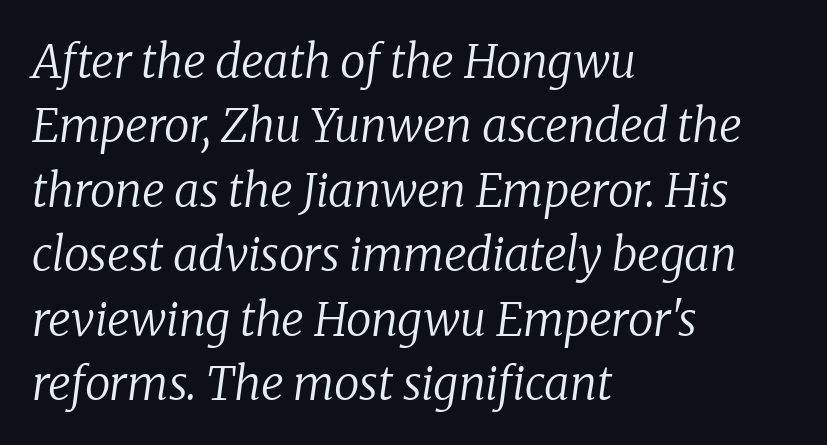
Looks like regular typesetting: each glyph gets only the width it needs. Observe the serifs anchoring each vertical stroke in this sample. The passage shown stacks its lines at a standard gap. No word sits above an underline. No letter is thick-stroked: the sample isn't bold.
